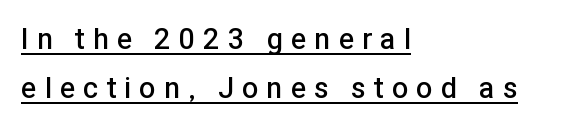
The image shows 29 px semibold sans-serif type, upright; set left-aligned, normal line spacing (1.69x), unusually wide letter spacing (+0.29 em), underlined; low stroke contrast and a medium x-height.
